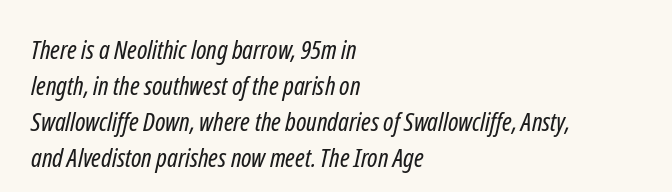
A normal amount of white space separates one row of letters from the next. Stems here are at most as thick as an everyday book face. A classic flush-left, rag-right setting is used for this passage. The zone under the glyphs is completely vacant.
